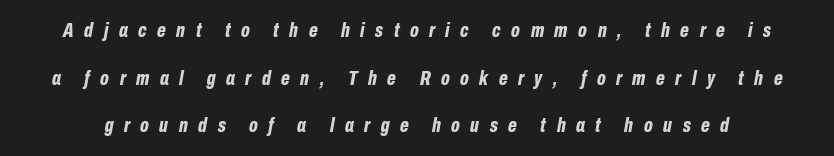
The image shows 21 px bold type, italic (leaning right); set loose line spacing (2.27x), unusually wide letter spacing (+0.5 em), not underlined.
